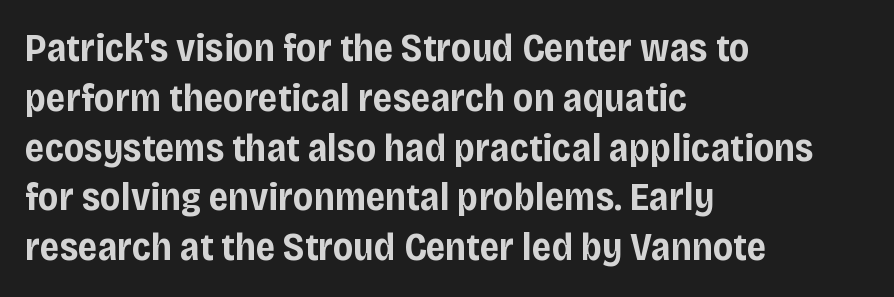
{"serif": "no", "italic": "no", "bold": "yes", "weight": "bold", "width": "normal", "stroke_contrast": "low", "x_height": "large", "monospaced": "no", "underline": "no", "align": "left", "line_spacing": "normal", "line_spacing_ratio": 1.31, "letter_spacing": "normal", "letter_spacing_em": 0.0, "glyph_px": 38}
